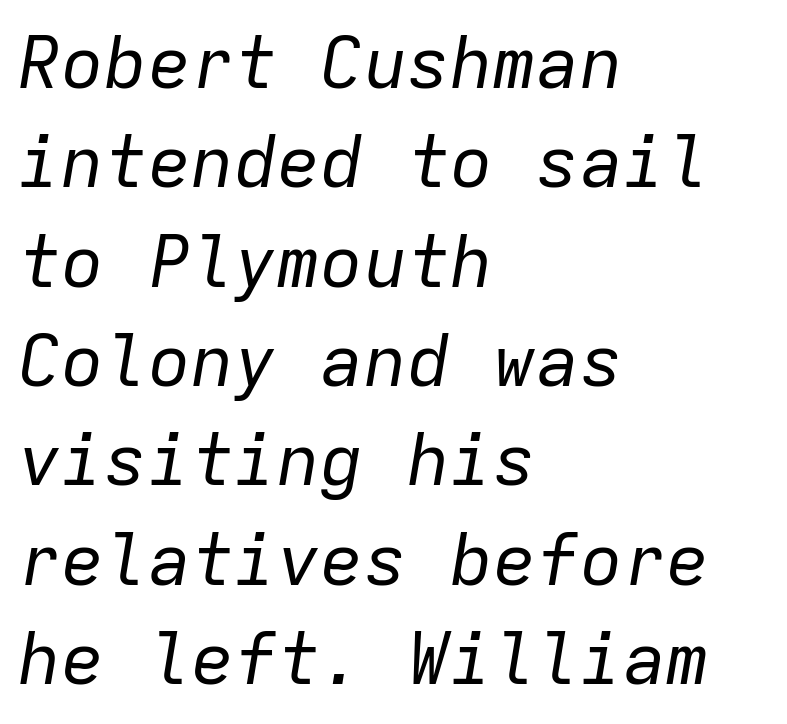
The image shows 72 px regular-weight type, italic (leaning right), monospaced; set left-aligned, normal line spacing (1.38x), normal letter spacing, not underlined; low stroke contrast and a medium x-height.
